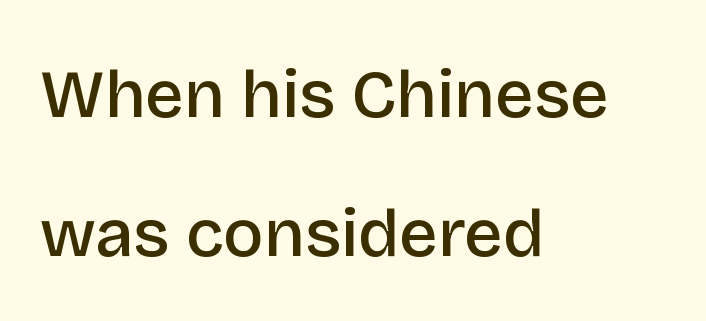
Q: Is the text bold? A: Semi-bold.
Q: Is the text italic (slanted)? A: No, it is upright.
Q: Is the typeface a serif or a sans-serif typeface? A: Sans-serif.
Q: Is the text underlined? A: No.
Q: How is the paragraph aligned? A: Left-aligned.
Q: Is the spacing between letters normal or unusually wide? A: Normal.
Q: Is the spacing between lines tight, normal or loose? A: Loose.
Q: Width (condensed, normal, or wide)? A: Normal.
Q: Stroke contrast? A: Low.
Q: x-height? A: Large.
Q: Monospaced? A: No.
